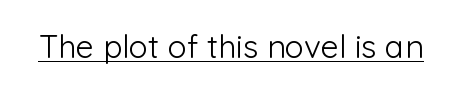
Look at the bottom of the vertical strokes: they stop flat, with no serifs. Bold? No — there's no thickening of the strokes. Looks like regular typesetting: each glyph gets only the width it needs. No extra tracking has been applied to these lines.
